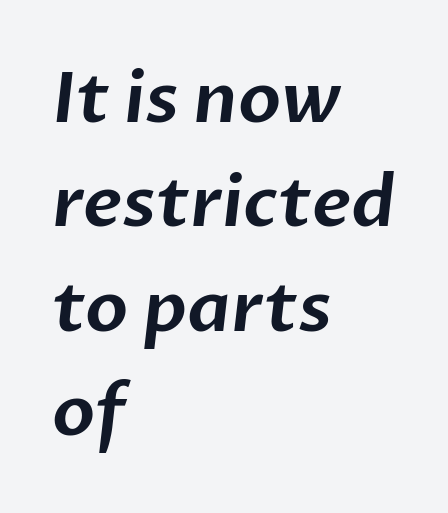
The image shows 70 px sans-serif type; set left-aligned, normal line spacing (1.49x), normal letter spacing, not underlined; low stroke contrast and a medium x-height.
